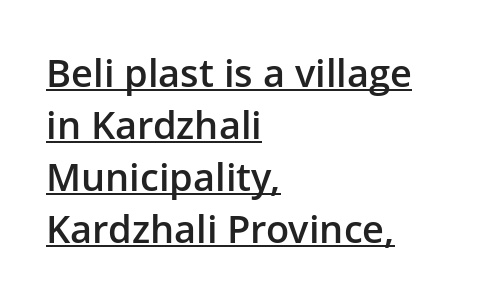
{"serif": "no", "italic": "no", "bold": "semi", "weight": "semibold", "width": "normal", "stroke_contrast": "low", "x_height": "medium", "monospaced": "no", "underline": "yes", "align": "left", "line_spacing": "normal", "line_spacing_ratio": 1.37, "letter_spacing": "normal", "letter_spacing_em": 0.0, "glyph_px": 38}
